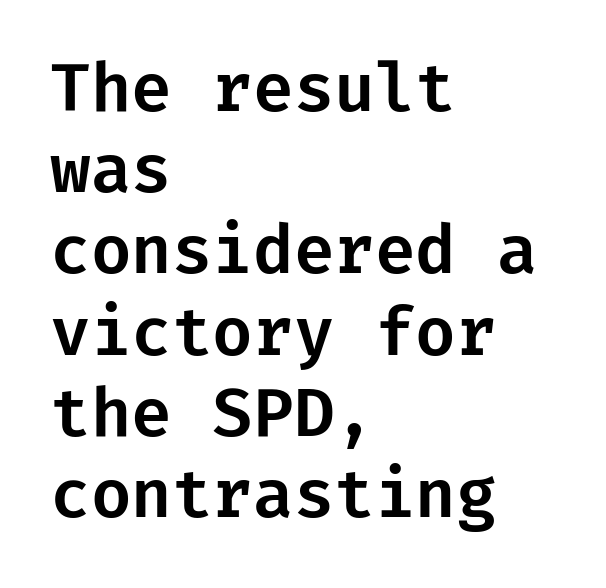
The image shows 66 px sans-serif type, upright; set left-aligned, line spacing 1.23x, normal letter spacing, not underlined; low stroke contrast and a medium x-height.
